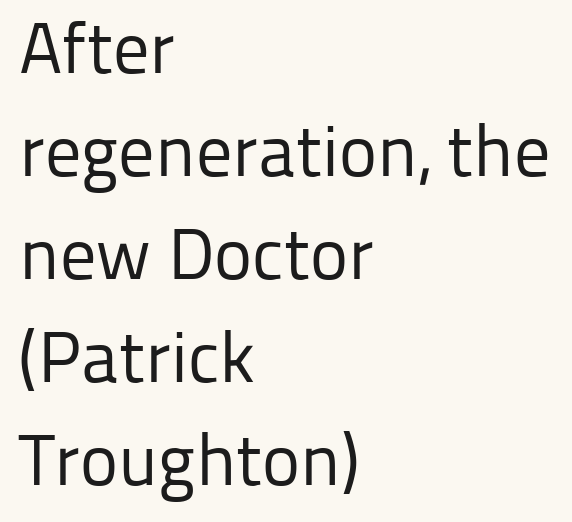
{"serif": "no", "italic": "no", "bold": "no", "weight": "regular", "width": "normal", "stroke_contrast": "low", "x_height": "medium", "monospaced": "no", "underline": "no", "align": "left", "line_spacing": "normal", "line_spacing_ratio": 1.43, "letter_spacing": "normal", "letter_spacing_em": 0.0, "glyph_px": 72}
